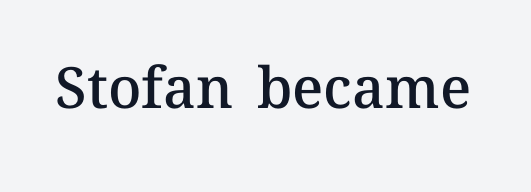
Q: Is the text bold? A: Semi-bold.
Q: Is the text italic (slanted)? A: No, it is upright.
Q: Is the text underlined? A: No.
Q: Is the spacing between letters normal or unusually wide? A: Normal.
Q: Width (condensed, normal, or wide)? A: Normal.
Q: Stroke contrast? A: Medium.
Q: x-height? A: Medium.
Q: Monospaced? A: No.
